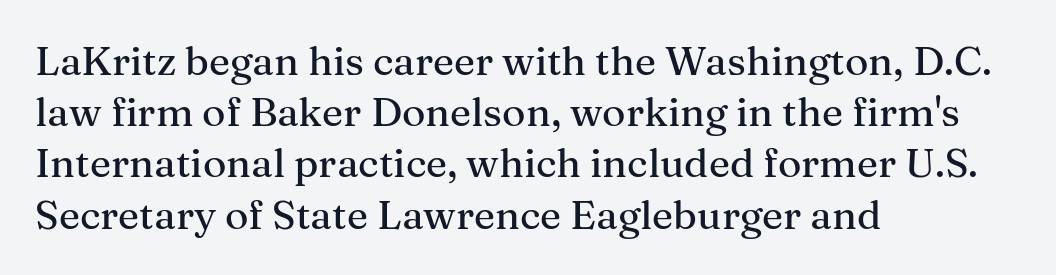
Is the block centered? No — it sits flush against the left margin. Observe the ordinary spacing: letters are neighbours, not strangers. Notice how descenders clear the ascenders below comfortably — that's standard leading. What kind of face is this? One with serifs. Plain, unruled lines of type.
